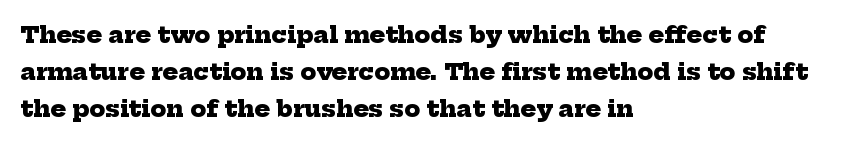
The image shows 23 px bold type; set left-aligned, normal line spacing (1.6x), normal letter spacing, not underlined.
